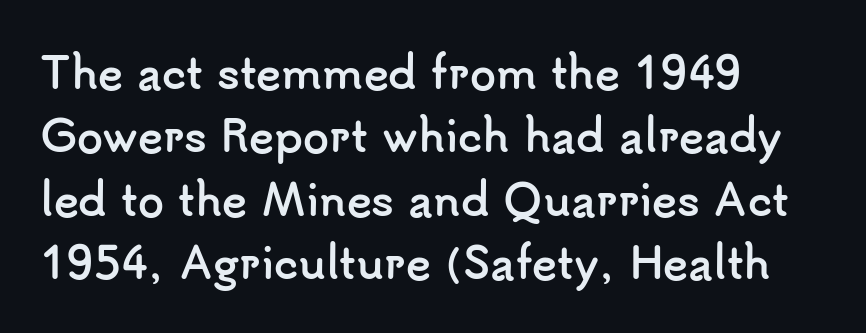
The image shows 42 px semibold sans-serif type, upright; set left-aligned, normal line spacing (1.51x), normal letter spacing, not underlined; low stroke contrast and a small x-height.
